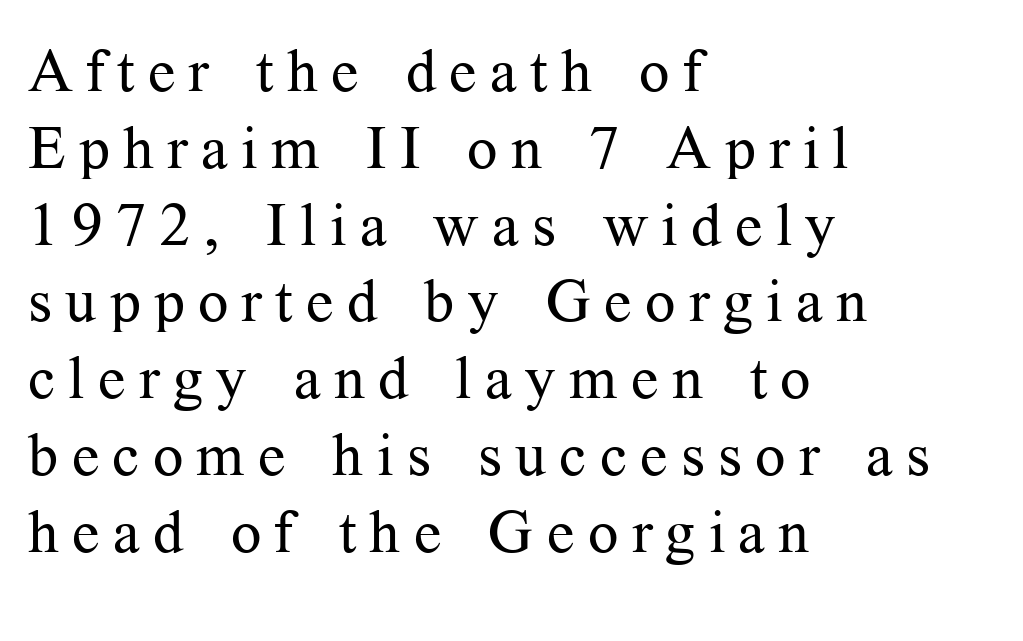
{"serif": "yes", "italic": "no", "bold": "no", "weight": "regular", "width": "normal", "stroke_contrast": "medium", "x_height": "medium", "monospaced": "no", "underline": "no", "align": "left", "line_spacing": "normal", "line_spacing_ratio": 1.28, "letter_spacing": "wide", "letter_spacing_em": 0.22, "glyph_px": 60}
